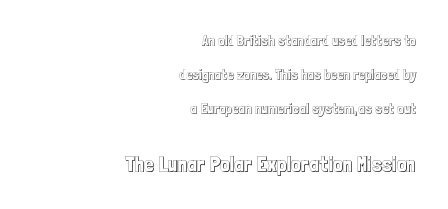
The image shows 21 px text type, upright; set right-aligned, loose line spacing (2.44x), normal letter spacing, not underlined; the second (bottom) block is 1.5x larger.
